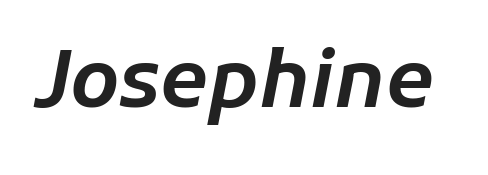
Italic: yes, the glyphs are oblique. The passage shown is not underscored anywhere. The line texture is even and compact thanks to regular tracking. A typesetter would call this proportional, since set widths differ per character.
